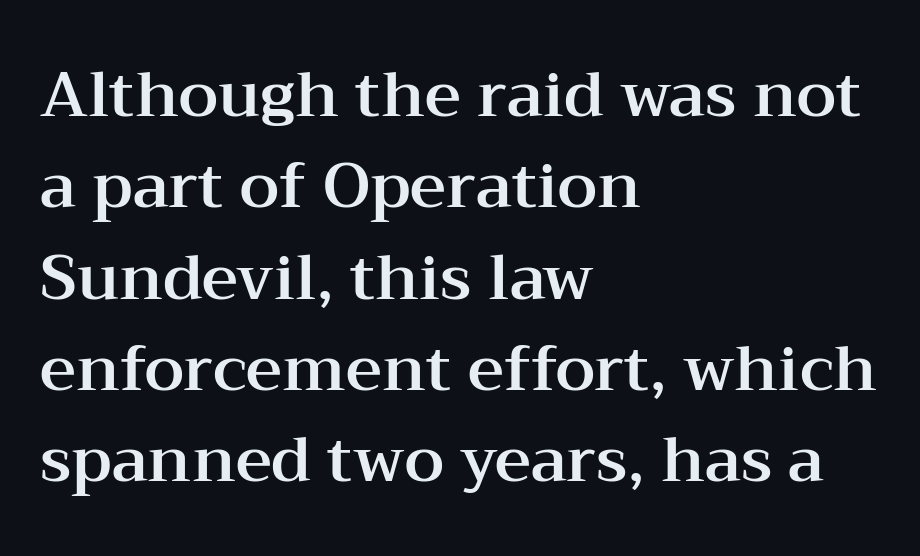
The space directly below the letters is spotless. Designer's note — italics off, roman on. If you measured baseline to baseline, you'd find a middling distance. A typesetter would call this zero additional tracking.
